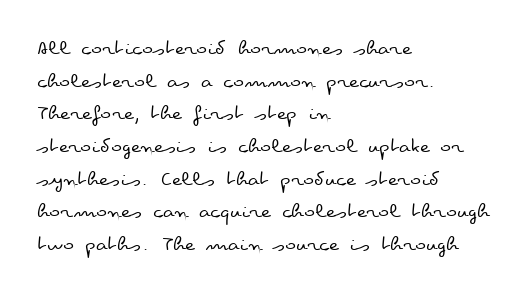
Characters follow at the spacing the type designer built in. The letterforms sit at book weight or below. Rendered with straight, roman letterforms. The rows are spaced the way most documents space them. The strip under each line holds only bare page.
